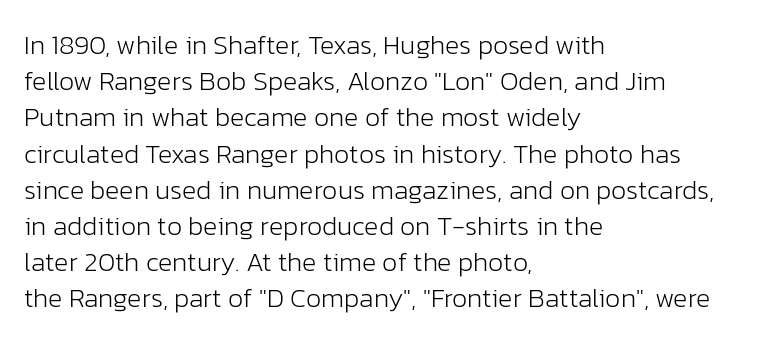
Q: Is the text bold? A: No.
Q: Is the text italic (slanted)? A: No, it is upright.
Q: Is the text underlined? A: No.
Q: How is the paragraph aligned? A: Left-aligned.
Q: Is the spacing between letters normal or unusually wide? A: Normal.
Q: Is the spacing between lines tight, normal or loose? A: Normal.
